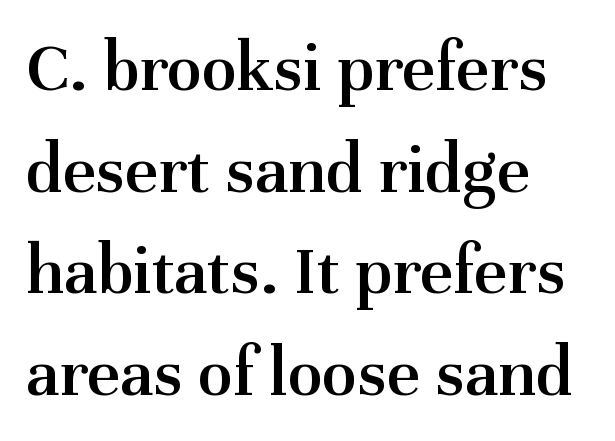
Posture: straight, roman, zero tilt. This sample has the flowing, uneven cadence of proportional lettering. Its strokes are somewhat broadened, the hallmark of semibold type. Rows of type keep a routine distance in the vertical direction. The gap between lines stays unmarked.
